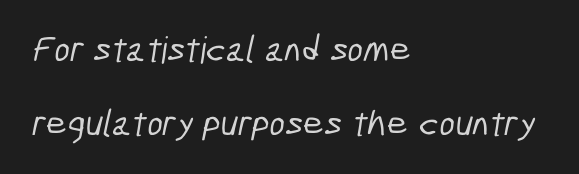
Q: Is the typeface a serif or a sans-serif typeface? A: Sans-serif.
Q: Is the text underlined? A: No.
Q: How is the paragraph aligned? A: Left-aligned.
Q: Is the spacing between letters normal or unusually wide? A: Normal.
Q: Is the spacing between lines tight, normal or loose? A: Loose.
Q: Width (condensed, normal, or wide)? A: Condensed.
Q: Stroke contrast? A: Low.
Q: x-height? A: Medium.
Q: Monospaced? A: No.
